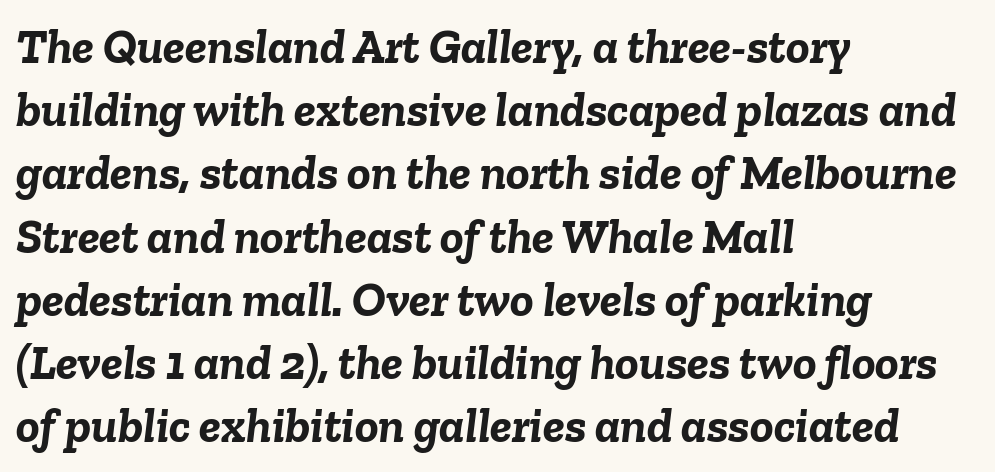
The image shows 49 px semibold type, italic (leaning right); set left-aligned, normal line spacing (1.29x), normal letter spacing, not underlined; low stroke contrast and a medium x-height.
